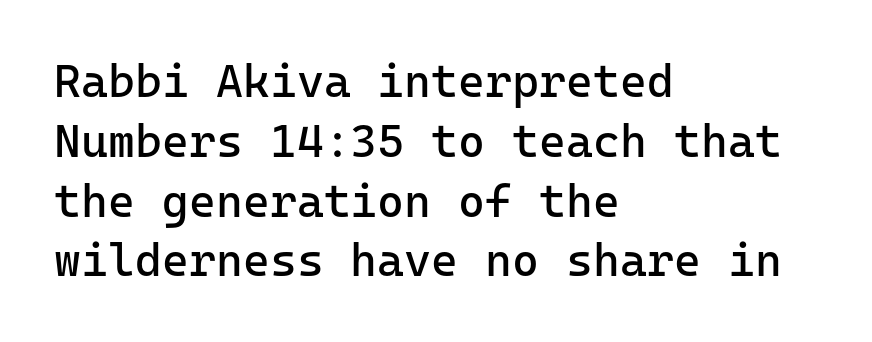
The image shows 46 px regular-weight sans-serif type, upright, monospaced; set left-aligned, normal line spacing (1.3x), normal letter spacing, not underlined; low stroke contrast and a medium x-height.
